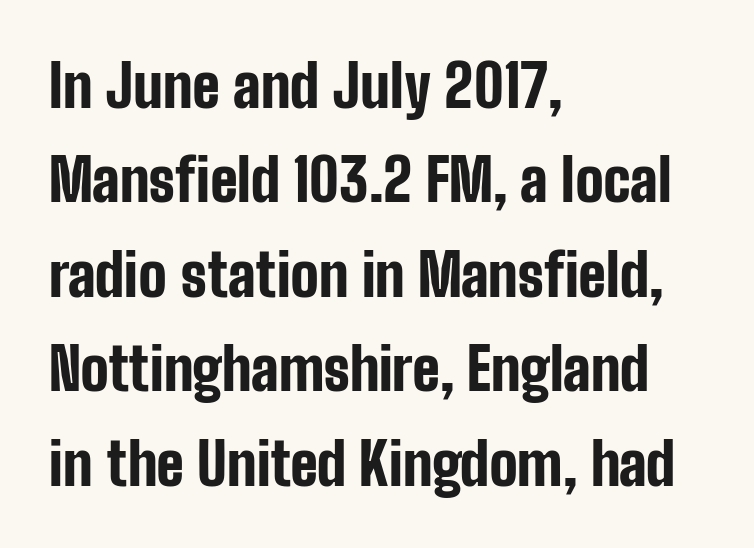
{"serif": "no", "italic": "no", "bold": "yes", "weight": "bold", "width": "condensed", "stroke_contrast": "low", "x_height": "medium", "monospaced": "no", "underline": "no", "align": "left", "line_spacing": "normal", "line_spacing_ratio": 1.6, "letter_spacing": "normal", "letter_spacing_em": 0.0, "glyph_px": 59}
